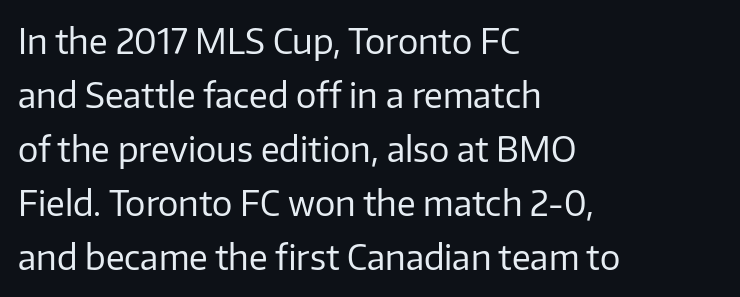
The image shows 34 px regular-weight sans-serif type, upright; set left-aligned, normal line spacing (1.59x), normal letter spacing, not underlined; low stroke contrast and a medium x-height.
